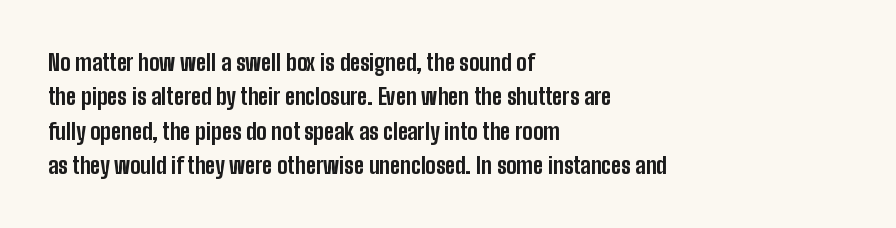
Is the letter spacing exaggerated? No — it looks like the ordinary default. Reading down the block, your eye returns to a fixed left position each line. Heavy-handed strokes throughout: this text is bold. Just letters on the line, the space beneath them empty. Baseline-to-baseline distance is the conventional proportion of letter height. A roman cut, with each character standing at attention.
